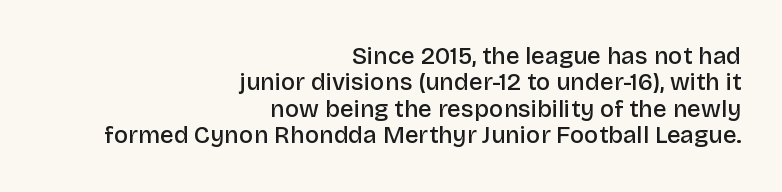
Q: Is the text bold? A: Semi-bold.
Q: Is the text italic (slanted)? A: No, it is upright.
Q: Is the text underlined? A: No.
Q: How is the paragraph aligned? A: Right-aligned.
Q: Is the spacing between letters normal or unusually wide? A: Normal.
Q: Is the spacing between lines tight, normal or loose? A: Tight.
